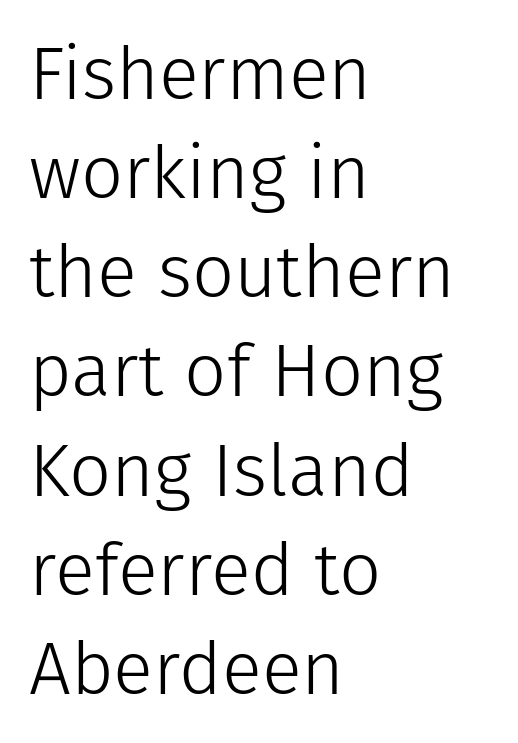
Beneath every word, the page is bare. The rendering anchors every line to the left-hand side. How would I describe the line gaps? Plain and ordinary. In terms of letterspacing, this is plain default setting. A typesetter would mark this as roman, not italic. The face used here is proportionally spaced, like ordinary book or web type.
